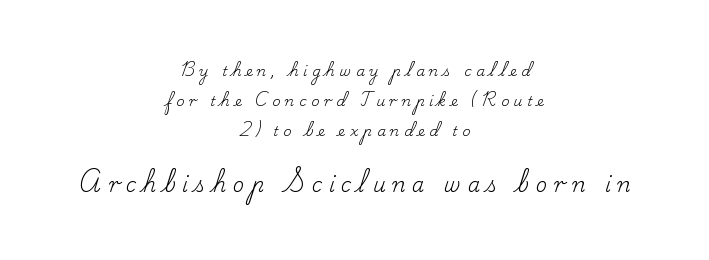
The image shows 20 px text type; set centered, loose line spacing (2.15x), unusually wide letter spacing (+0.33 em), not underlined; the second (bottom) block is 1.43x larger.
